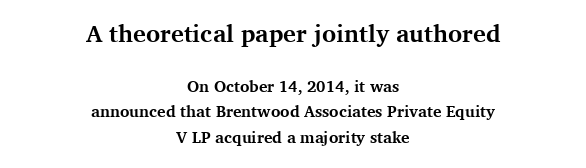
Alignment: centered. Horizontal bands of white between lines are of average thickness. A student would notice the top passage is typeset larger than what follows. Descenders hang freely into open space. This is the regular roman posture of the typeface. Thick stems and heavy bowls — unmistakably bold.
